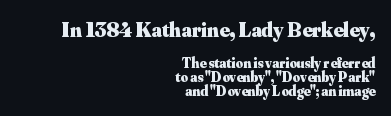
On the weight axis this lands at bold, roughly 700. The face used here appears at its bigger size in the upper chunk. The text block is weighted toward the right margin, trailing off unevenly leftward. How would I describe the line gaps? Narrow and economical. Check the space under the baseline: it is left empty. Is there any slant? The stems are plumb.
